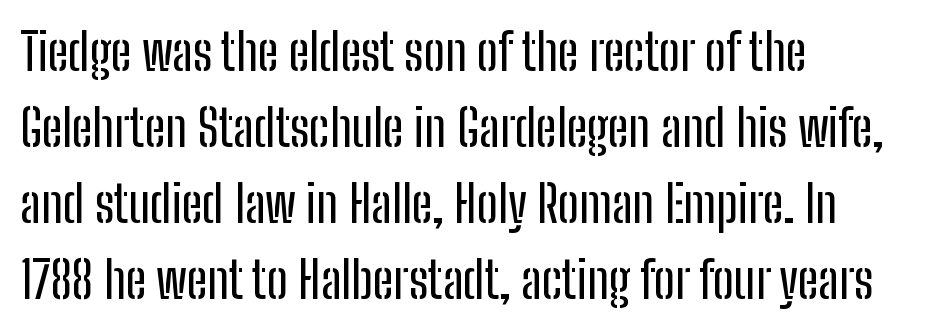
These lines keep a tight, regular rhythm from letter to letter. Are there feet on the stems? There aren't — it's a sans. Type without underlining. Every character sits straight up, as roman type does.
